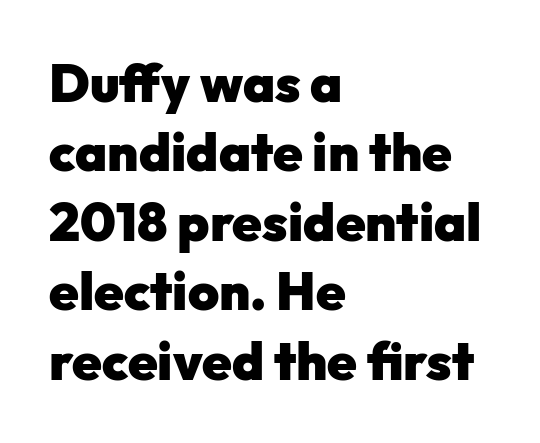
Vertical spacing — default. Character widths vary here, with narrow letters taking less room than wide ones. The axis of the letterforms is exactly vertical. On the weight axis this lands at bold, roughly 700. Spacing between characters is what you'd get straight out of the box. Layout note: lines flush left.
